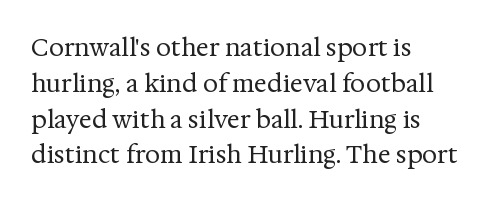
{"italic": "no", "bold": "no", "underline": "no", "align": "left", "line_spacing": "normal", "line_spacing_ratio": 1.49, "letter_spacing": "normal", "letter_spacing_em": 0.0, "glyph_px": 24}
